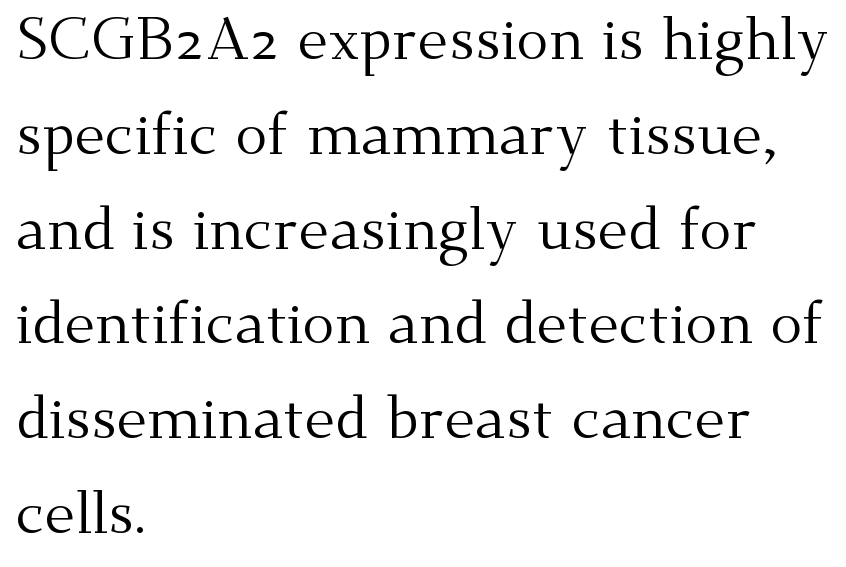
{"serif": "yes", "italic": "no", "bold": "no", "weight": "regular", "width": "normal", "stroke_contrast": "medium", "x_height": "small", "monospaced": "no", "underline": "no", "align": "left", "line_spacing": "normal", "line_spacing_ratio": 1.58, "letter_spacing": "normal", "letter_spacing_em": 0.0, "glyph_px": 60}
